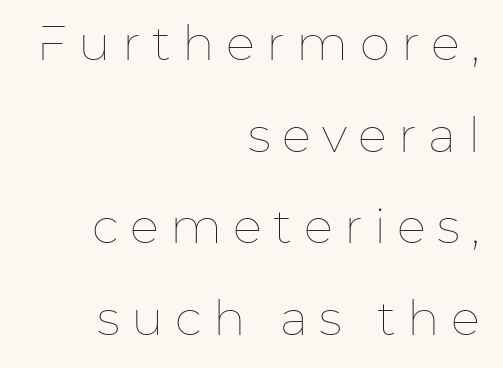
{"italic": "no", "bold": "no", "weight": "thin", "width": "normal", "stroke_contrast": "low", "x_height": "medium", "monospaced": "no", "underline": "no", "align": "right", "line_spacing_ratio": 1.87, "letter_spacing": "wide", "letter_spacing_em": 0.23, "glyph_px": 49}
